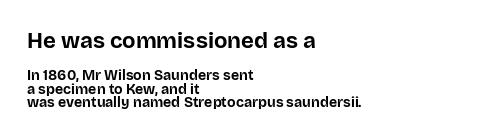
Summary of vertical rhythm: compact, with narrow interline spacing. On the weight axis this lands at bold, roughly 700. Only glyphs here, with clear space below each row. Is the block centered? No — it sits flush against the left margin.
